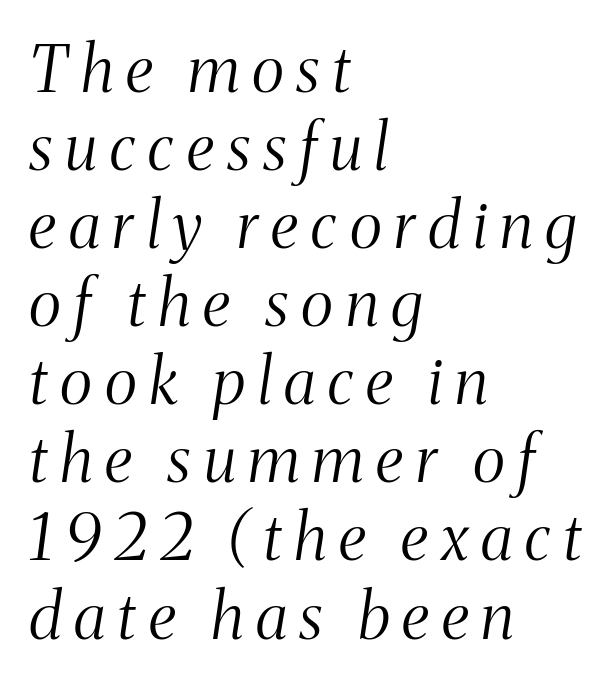
The image shows 64 px light, condensed serif type, italic (leaning right); set left-aligned, line spacing 1.22x, unusually wide letter spacing (+0.2 em), not underlined; medium stroke contrast and a medium x-height.
